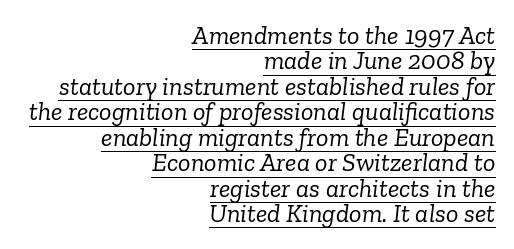
{"italic": "yes", "lean": "right", "slant_degrees": 6, "bold": "no", "underline": "yes", "align": "right", "line_spacing": "tight", "line_spacing_ratio": 0.98, "letter_spacing": "normal", "letter_spacing_em": 0.0, "glyph_px": 26}
